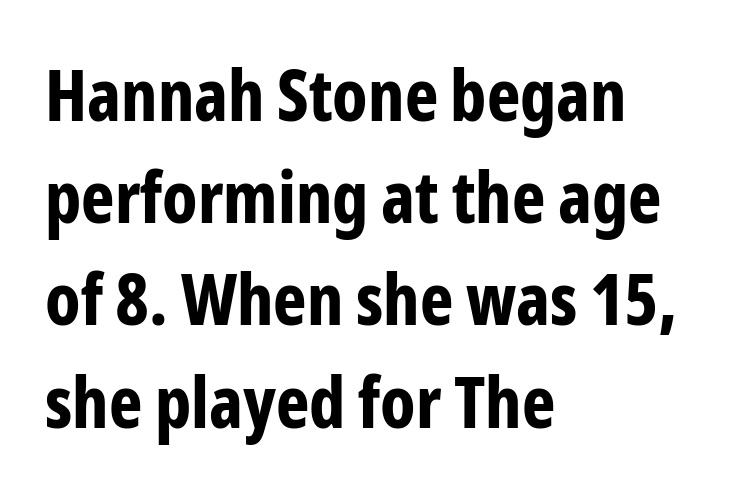
Q: Is the text bold? A: Yes.
Q: Is the text italic (slanted)? A: No, it is upright.
Q: Is the typeface a serif or a sans-serif typeface? A: Sans-serif.
Q: Is the text underlined? A: No.
Q: How is the paragraph aligned? A: Left-aligned.
Q: Is the spacing between letters normal or unusually wide? A: Normal.
Q: Is the spacing between lines tight, normal or loose? A: Normal.
Q: Width (condensed, normal, or wide)? A: Condensed.
Q: Stroke contrast? A: Low.
Q: x-height? A: Medium.
Q: Monospaced? A: No.
